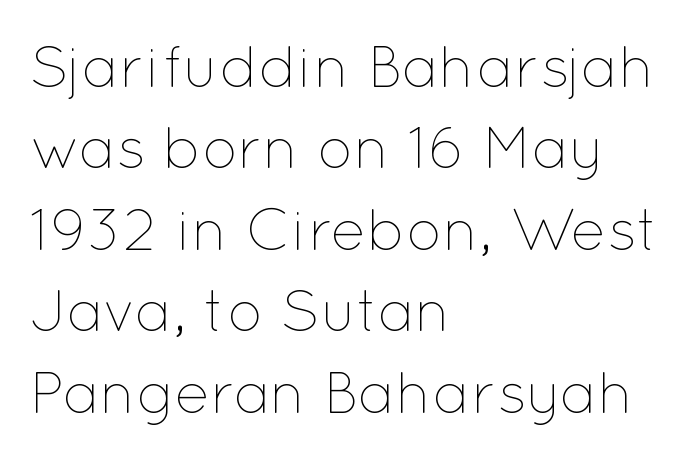
{"italic": "no", "bold": "no", "weight": "thin", "width": "normal", "stroke_contrast": "low", "x_height": "medium", "monospaced": "no", "underline": "no", "align": "left", "line_spacing": "normal", "line_spacing_ratio": 1.38, "letter_spacing": "normal", "letter_spacing_em": 0.0, "glyph_px": 59}
